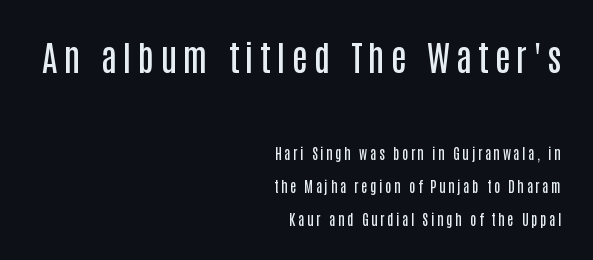
{"serif": "no", "italic": "no", "bold": "semi", "weight": "semibold", "width": "condensed", "stroke_contrast": "low", "x_height": "large", "monospaced": "no", "underline": "no", "align": "right", "line_spacing": "loose", "line_spacing_ratio": 2.36, "larger_block": "first", "size_ratio": 2.5, "glyph_px": 35}
